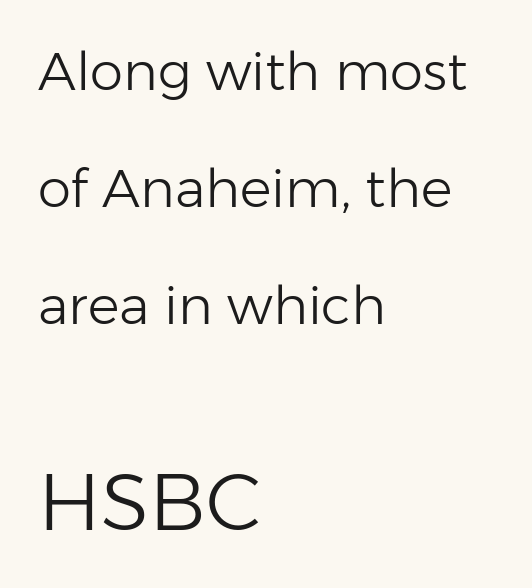
{"serif": "no", "italic": "no", "bold": "no", "weight": "light", "width": "normal", "stroke_contrast": "low", "x_height": "medium", "monospaced": "no", "underline": "no", "align": "left", "line_spacing": "loose", "line_spacing_ratio": 2.21, "letter_spacing": "normal", "letter_spacing_em": 0.0, "larger_block": "second", "size_ratio": 1.49, "glyph_px": 79}
